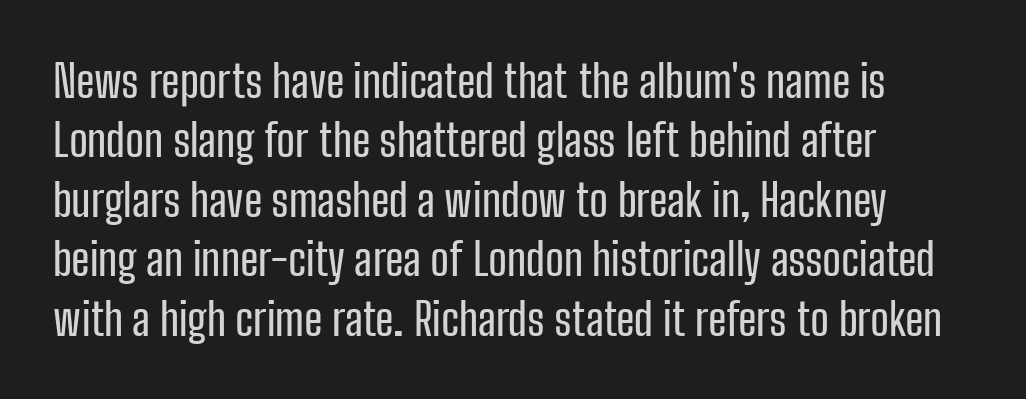
If you drew a ruler down the left edge, every line would touch it. You can tell from the bare stems that sans-serif type was used. If you drew a line through each stem, it would be perfectly vertical. Horizontal bands of white between lines are of average thickness. Do the characters align in a grid? No, the font is proportional.
